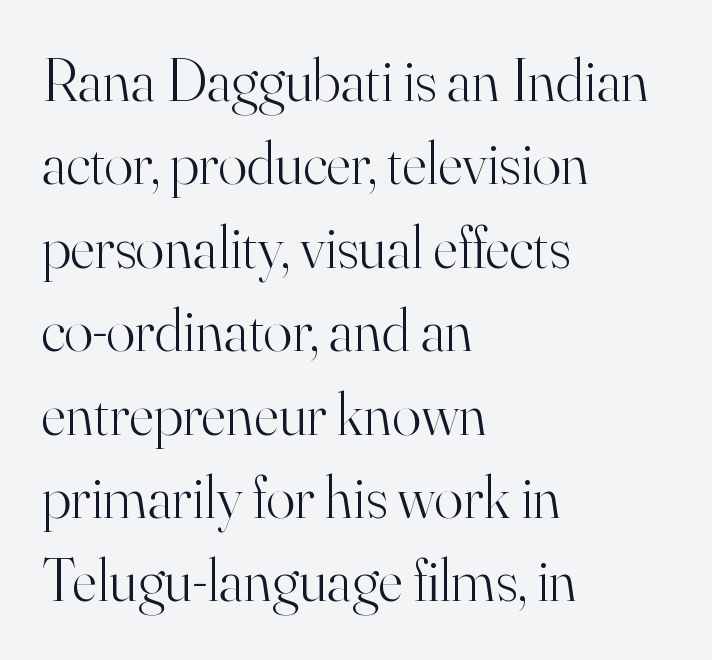
Between one letter and the next there's only the usual sliver of space. Note the varied advance widths — an 'i' is clearly narrower than an 'm'. Italic? Not at all — the glyphs are vertical. A classic flush-left, rag-right setting is used for this passage. Beneath every word, the page is bare.
